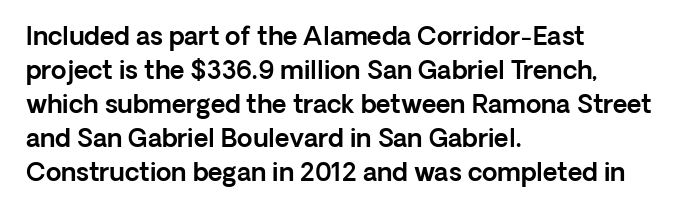
{"italic": "no", "underline": "no", "align": "left", "line_spacing": "normal", "line_spacing_ratio": 1.36, "letter_spacing": "normal", "letter_spacing_em": 0.0, "glyph_px": 25}
